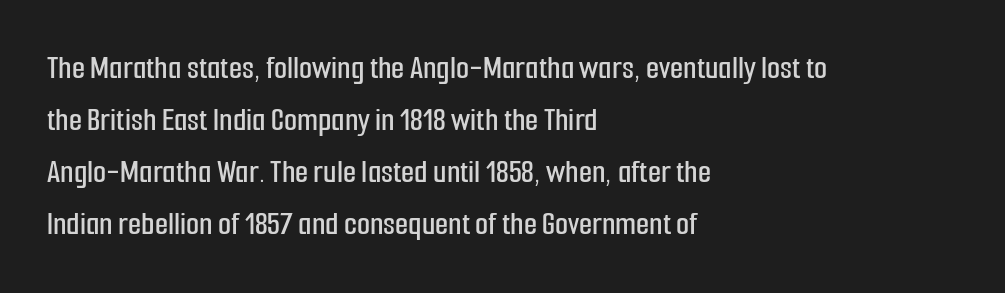
The image shows 34 px condensed sans-serif type, upright; set left-aligned, normal line spacing (1.53x), normal letter spacing, not underlined; low stroke contrast and a medium x-height.
